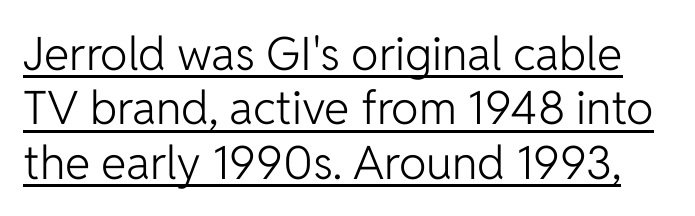
This sample uses an upright cut, with every glyph sitting square on the baseline. This sample uses plain, unmodified letter spacing. Stems here are at most as thick as an everyday book face. This rendering features underlined lettering. Each letter keeps its own natural width here, so spacing adapts to shape.
